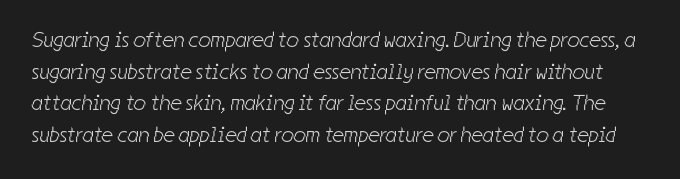
The image shows 22 px text type; set normal line spacing (1.44x), normal letter spacing, not underlined.
